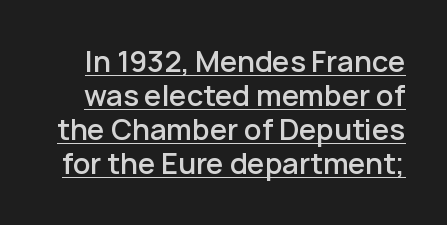
The image shows 28 px semibold sans-serif type, upright; set line spacing 1.21x, normal letter spacing, underlined; low stroke contrast and a medium x-height.
